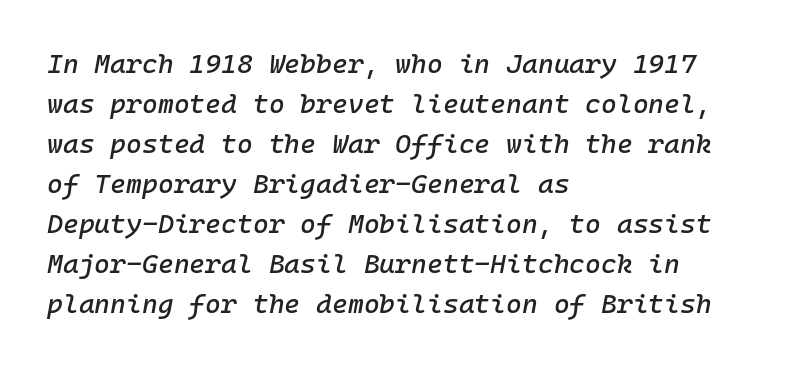
Q: Is the text italic (slanted)? A: Yes, it leans right by about 10 degrees.
Q: Is the text underlined? A: No.
Q: How is the paragraph aligned? A: Left-aligned.
Q: Is the spacing between letters normal or unusually wide? A: Normal.
Q: Is the spacing between lines tight, normal or loose? A: Normal.
